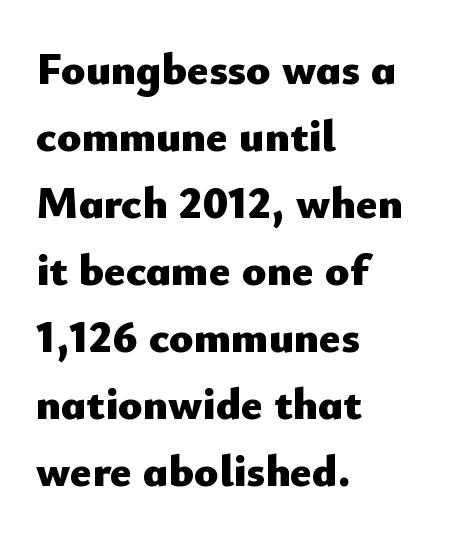
Q: Is the text bold? A: Yes.
Q: Is the text italic (slanted)? A: No, it is upright.
Q: Is the typeface a serif or a sans-serif typeface? A: Sans-serif.
Q: Is the text underlined? A: No.
Q: How is the paragraph aligned? A: Left-aligned.
Q: Is the spacing between letters normal or unusually wide? A: Normal.
Q: Is the spacing between lines tight, normal or loose? A: Normal.
Q: Width (condensed, normal, or wide)? A: Normal.
Q: Stroke contrast? A: Low.
Q: x-height? A: Small.
Q: Monospaced? A: No.
